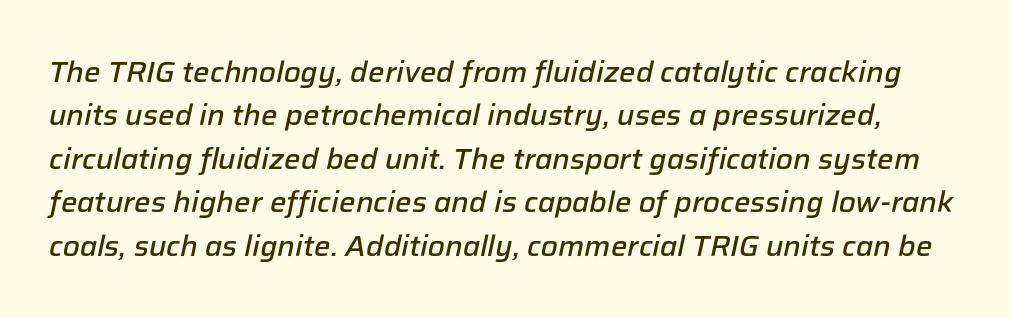
Between one letter and the next there's only the usual sliver of space. Is this a fixed-width face? No — the glyphs have proportional, varying widths. Is there much room between lines? A standard amount, neither cramped nor airy. Underlining? Definitely not there. Typesetter's note: demi weight, one step under bold. There's an unmistakable incline to the writing here.
